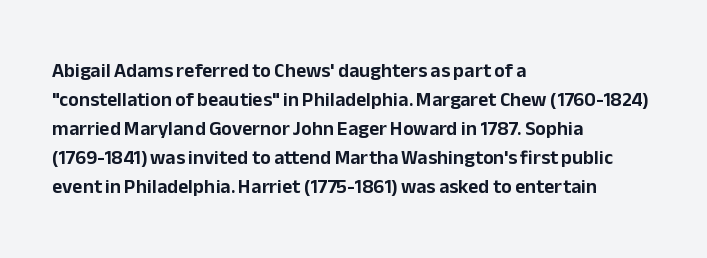
{"italic": "no", "underline": "no", "align": "left", "line_spacing": "normal", "line_spacing_ratio": 1.45, "letter_spacing": "normal", "letter_spacing_em": 0.0, "glyph_px": 20}
